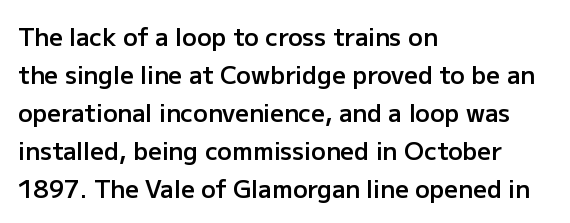
{"italic": "no", "bold": "semi", "underline": "no", "align": "left", "line_spacing": "normal", "line_spacing_ratio": 1.58, "letter_spacing": "normal", "letter_spacing_em": 0.0, "glyph_px": 24}
